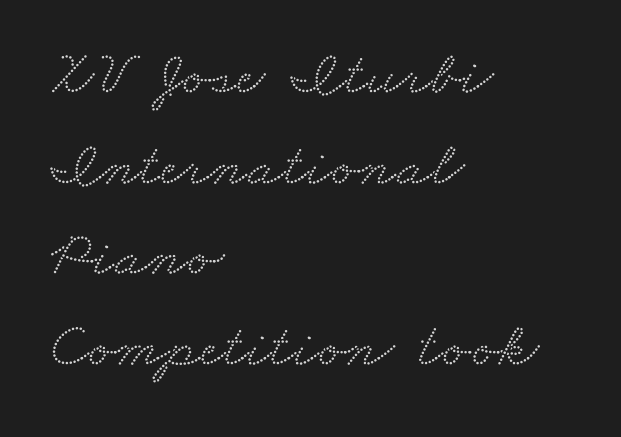
Words float on clear page, feet unadorned. This rendering employs a face with finishing strokes, i.e., a serif. Short note: letters normally spaced. All the whitespace from short lines collects on the right. The vertical gap from one line to the next is medium.
